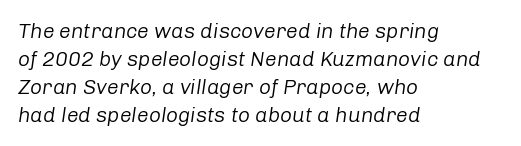
Q: Is the text bold? A: No.
Q: Is the text italic (slanted)? A: Yes, it leans right by about 8 degrees.
Q: Is the text underlined? A: No.
Q: How is the paragraph aligned? A: Left-aligned.
Q: Is the spacing between letters normal or unusually wide? A: Normal.
Q: Is the spacing between lines tight, normal or loose? A: Normal.
